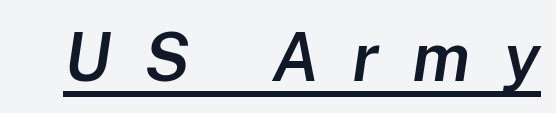
{"italic": "yes", "lean": "right", "slant_degrees": 8, "bold": "semi", "weight": "semibold", "width": "normal", "stroke_contrast": "low", "x_height": "medium", "monospaced": "no", "underline": "yes", "letter_spacing": "wide", "letter_spacing_em": 0.49, "glyph_px": 68}
